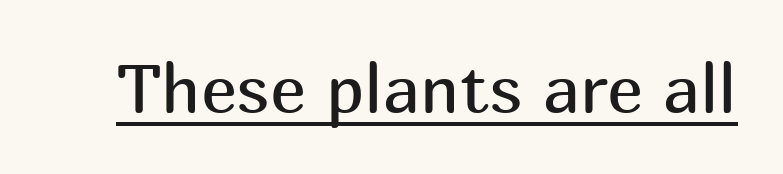
The specimen includes a rule beneath the text block's lines. The font's upright variant was chosen for this text. Nothing sits at the stroke ends, so this counts as sans-serif. This sample has the flowing, uneven cadence of proportional lettering.
